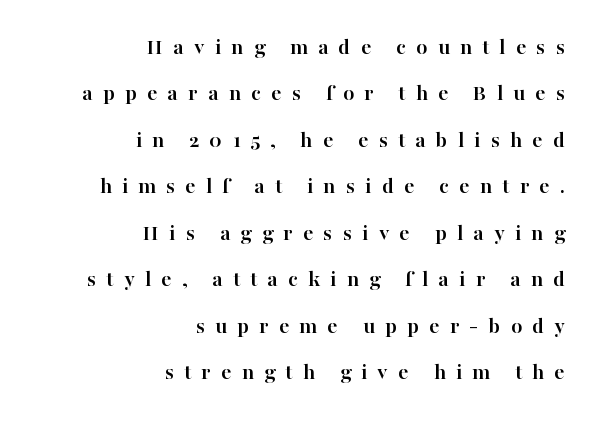
The image shows 23 px bold type, upright; set right-aligned, loose line spacing (2.02x), unusually wide letter spacing (+0.44 em), not underlined.
